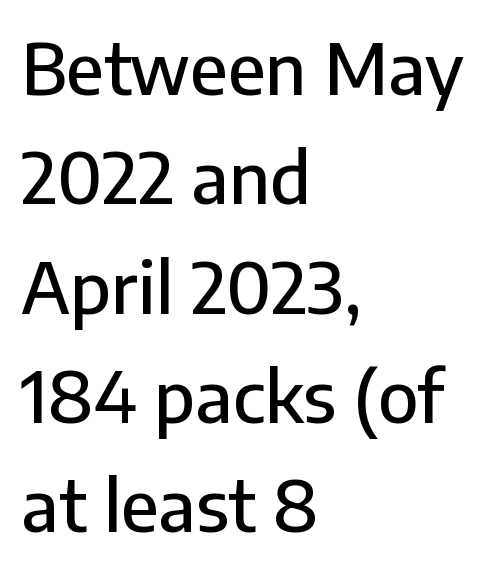
Q: Is the text italic (slanted)? A: No, it is upright.
Q: Is the typeface a serif or a sans-serif typeface? A: Sans-serif.
Q: Is the text underlined? A: No.
Q: How is the paragraph aligned? A: Left-aligned.
Q: Is the spacing between letters normal or unusually wide? A: Normal.
Q: Is the spacing between lines tight, normal or loose? A: Normal.
Q: Width (condensed, normal, or wide)? A: Normal.
Q: Stroke contrast? A: Low.
Q: x-height? A: Medium.
Q: Monospaced? A: No.
